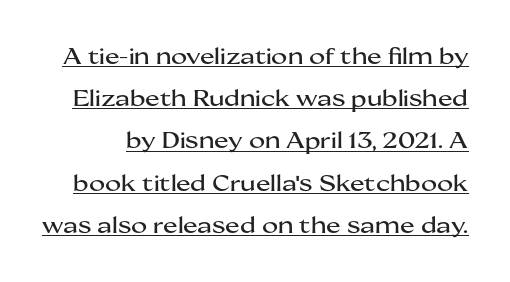
{"italic": "no", "underline": "yes", "line_spacing": "loose", "line_spacing_ratio": 1.92, "letter_spacing": "normal", "letter_spacing_em": 0.0, "glyph_px": 22}
